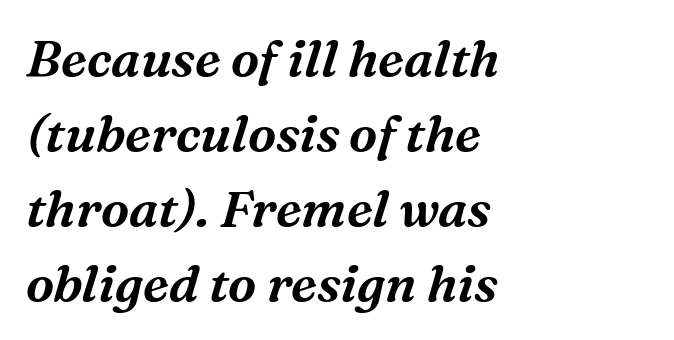
The setting favours the left margin, as ordinary paragraphs usually do. Does the lettering tilt? It does — this is italic. Varying glyph widths throughout — classic text-font behaviour. Plain, unruled lines of type. Does extra space separate the letters? No, they use regular spacing.
